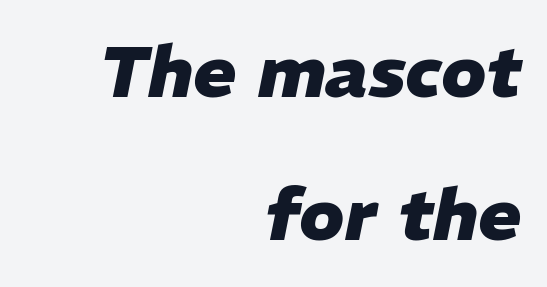
Q: Is the text bold? A: Yes.
Q: Is the text italic (slanted)? A: Yes, it leans right by about 11 degrees.
Q: Is the text underlined? A: No.
Q: How is the paragraph aligned? A: Right-aligned.
Q: Is the spacing between letters normal or unusually wide? A: Normal.
Q: Is the spacing between lines tight, normal or loose? A: Loose.
Q: Width (condensed, normal, or wide)? A: Normal.
Q: Stroke contrast? A: Low.
Q: x-height? A: Medium.
Q: Monospaced? A: No.
